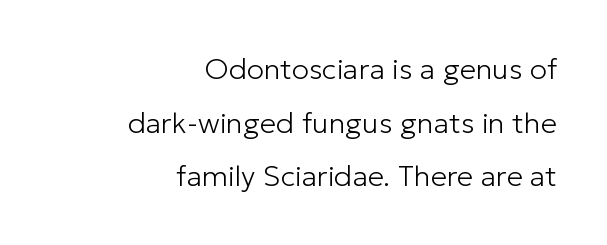
The image shows 29 px light sans-serif type, upright; set right-aligned, line spacing 1.85x, normal letter spacing, not underlined; low stroke contrast and a medium x-height.
